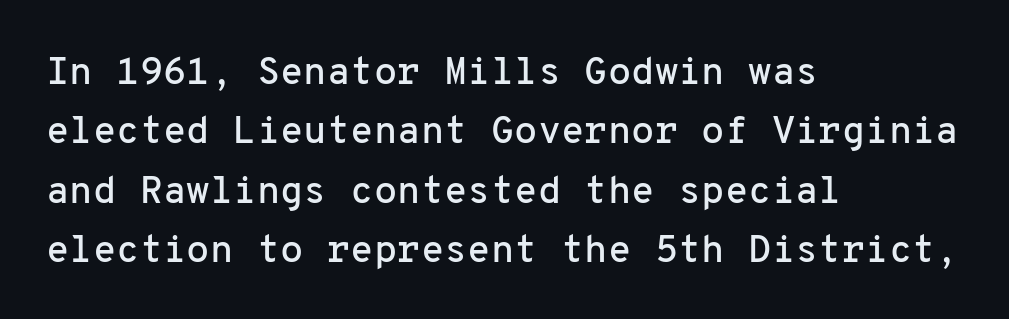
{"serif": "no", "italic": "no", "width": "normal", "stroke_contrast": "low", "x_height": "medium", "monospaced": "yes", "underline": "no", "align": "left", "line_spacing": "normal", "line_spacing_ratio": 1.56, "letter_spacing": "normal", "letter_spacing_em": 0.0, "glyph_px": 38}
